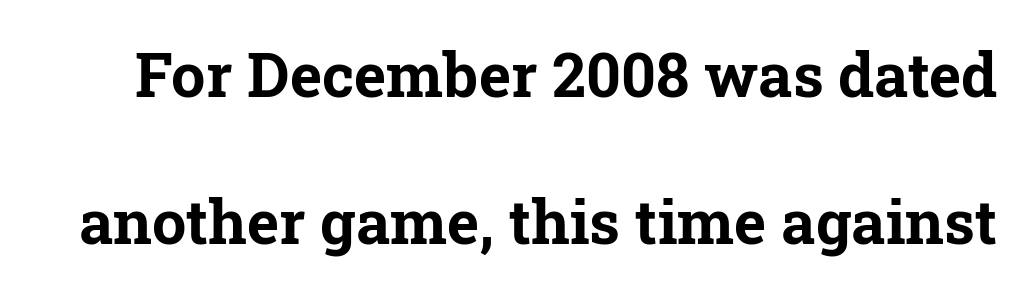
Here the glyphs are tracked normally, forming tight word shapes. How heavy is the stroke? Heavy — this is a bold. Honestly, the rows look like they've been pulled way apart. The zone under the glyphs is completely vacant.
